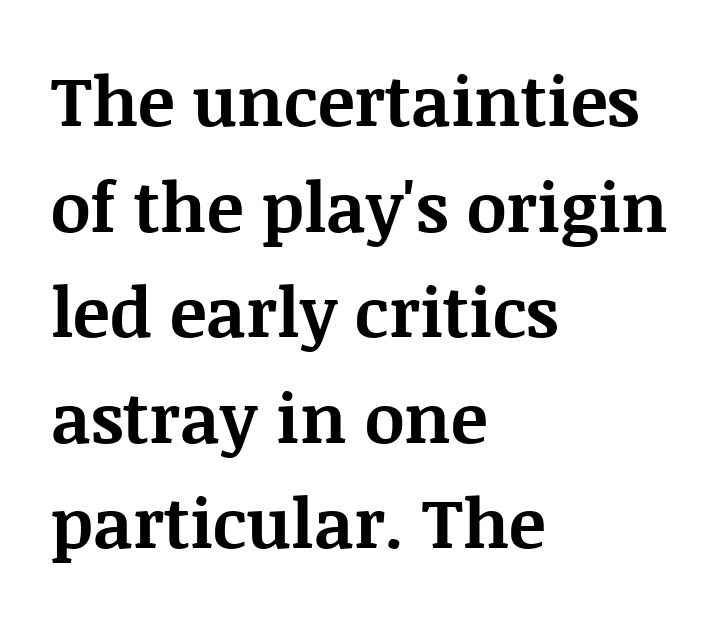
Q: Is the text bold? A: Yes.
Q: Is the text italic (slanted)? A: No, it is upright.
Q: Is the typeface a serif or a sans-serif typeface? A: Serif.
Q: Is the text underlined? A: No.
Q: How is the paragraph aligned? A: Left-aligned.
Q: Is the spacing between letters normal or unusually wide? A: Normal.
Q: Is the spacing between lines tight, normal or loose? A: Normal.
Q: Width (condensed, normal, or wide)? A: Normal.
Q: Stroke contrast? A: Medium.
Q: x-height? A: Large.
Q: Monospaced? A: No.
